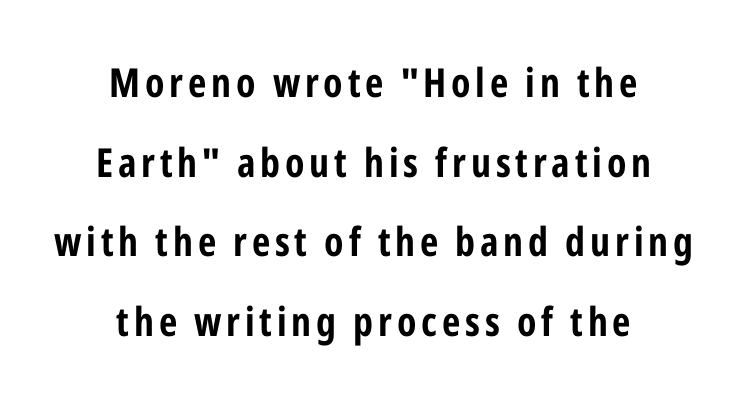
{"serif": "no", "italic": "no", "bold": "yes", "weight": "bold", "width": "condensed", "stroke_contrast": "low", "x_height": "medium", "monospaced": "no", "underline": "no", "align": "center", "line_spacing": "loose", "line_spacing_ratio": 1.99, "glyph_px": 40}
